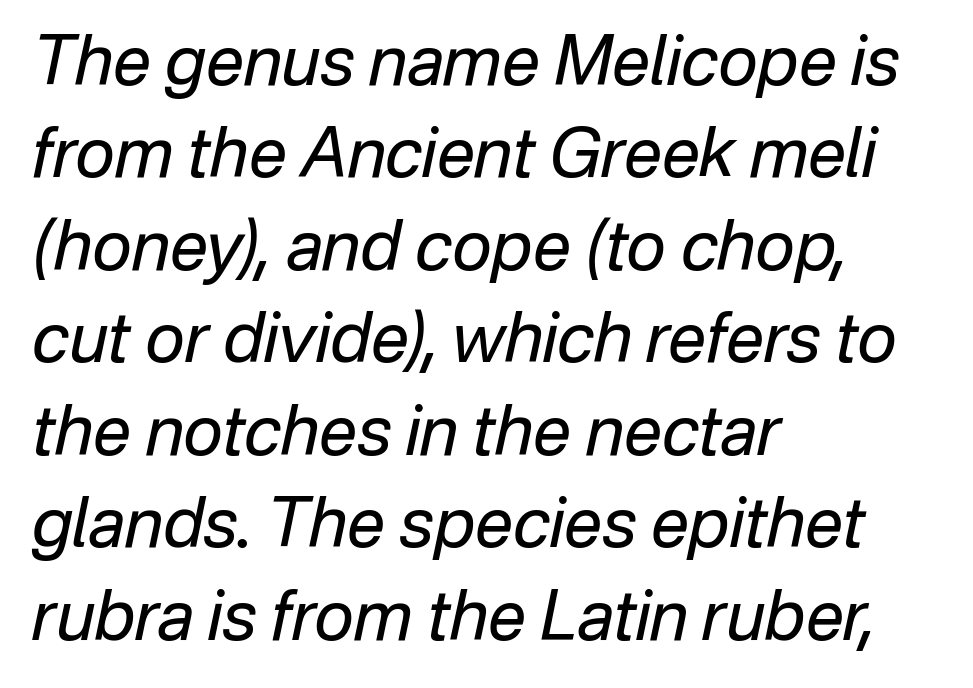
Q: Is the text bold? A: No.
Q: Is the text italic (slanted)? A: Yes, it leans right by about 12 degrees.
Q: Is the text underlined? A: No.
Q: How is the paragraph aligned? A: Left-aligned.
Q: Is the spacing between letters normal or unusually wide? A: Normal.
Q: Is the spacing between lines tight, normal or loose? A: Normal.
Q: Width (condensed, normal, or wide)? A: Normal.
Q: Stroke contrast? A: Low.
Q: x-height? A: Medium.
Q: Monospaced? A: No.
